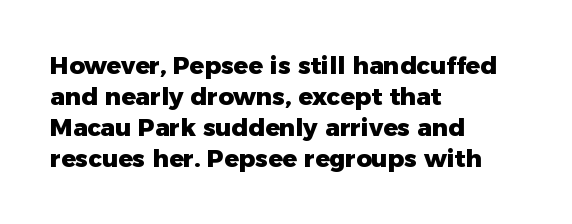
The image shows 24 px bold type, upright; set left-aligned, normal line spacing (1.29x), normal letter spacing, not underlined.
